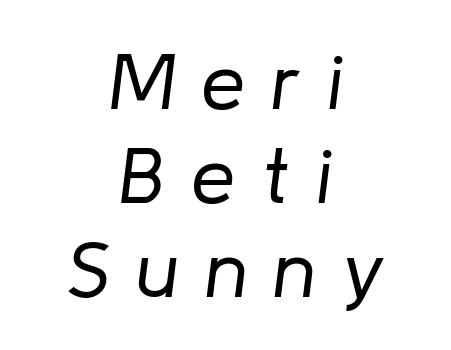
The tracking reads as deliberately expanded to a designer's eye. Think standard paragraph weight, or any step lighter than that. The paragraph has two soft edges and a firm central axis. Each row of text sits above clean, open space.
